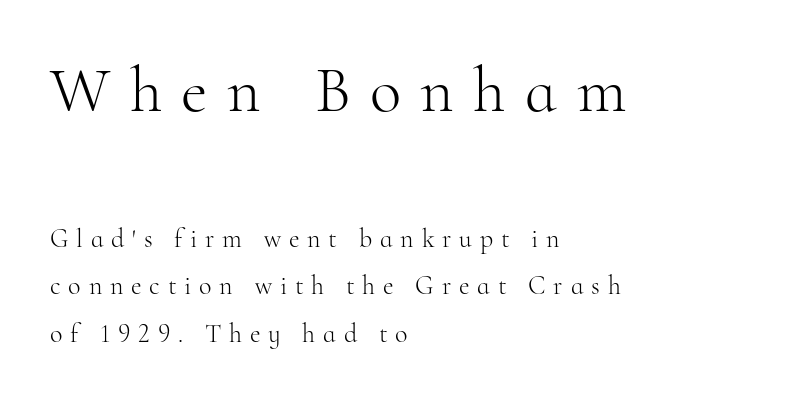
This sample uses expanded letter spacing, leaving extra air between glyphs. Character size in the leading block exceeds that of the trailing block. The face looks like a standard text weight, possibly lighter. Is this a sans? No — the strokes have serifs. The axis of the letterforms is exactly vertical. Type without underlining.
